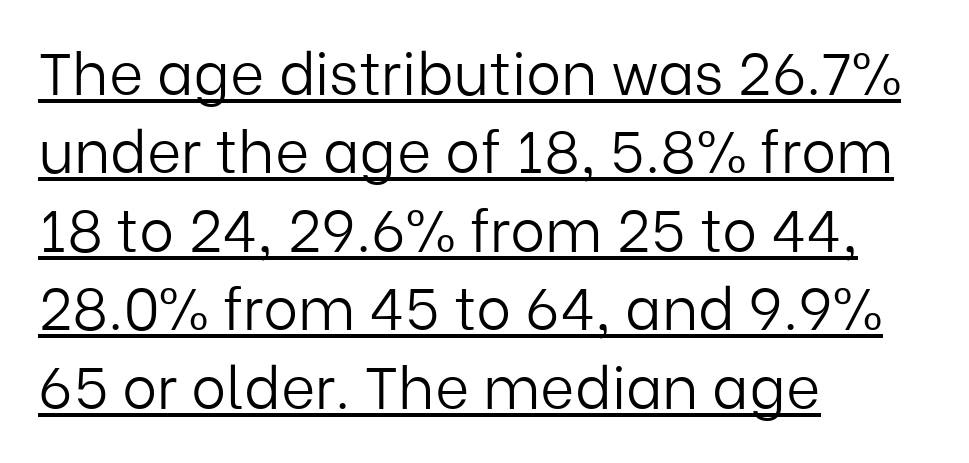
The letters stand straight up with perfectly vertical stems. Honestly, the row spacing looks completely unremarkable. Note the varied advance widths — an 'i' is clearly narrower than an 'm'. The typesetter chose a ragged-right arrangement here. Unbolded letterforms with no extra heft.
